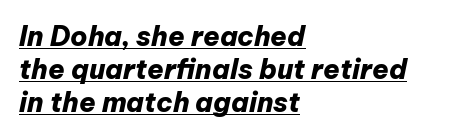
{"italic": "yes", "lean": "right", "slant_degrees": 12, "bold": "yes", "underline": "yes", "align": "left", "line_spacing_ratio": 1.23, "letter_spacing": "normal", "letter_spacing_em": 0.0, "glyph_px": 27}
